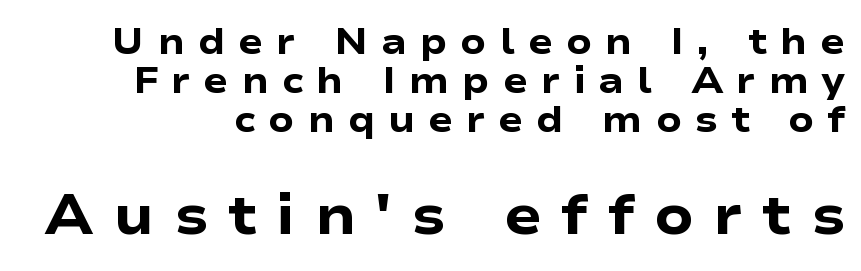
Q: Is the text bold? A: Yes.
Q: Is the text italic (slanted)? A: No, it is upright.
Q: Is the typeface a serif or a sans-serif typeface? A: Sans-serif.
Q: Is the text underlined? A: No.
Q: How is the paragraph aligned? A: Right-aligned.
Q: Is the spacing between letters normal or unusually wide? A: Unusually wide.
Q: Is the spacing between lines tight, normal or loose? A: Tight.
Q: Which block of text is set in a larger size, the first (top) or the second (bottom)? A: The second (bottom) one.
Q: Width (condensed, normal, or wide)? A: Wide.
Q: Stroke contrast? A: Low.
Q: x-height? A: Medium.
Q: Monospaced? A: No.
